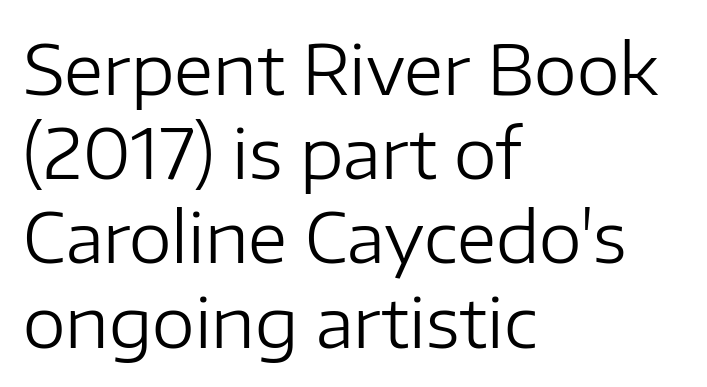
Q: Is the text bold? A: No.
Q: Is the text italic (slanted)? A: No, it is upright.
Q: Is the typeface a serif or a sans-serif typeface? A: Sans-serif.
Q: Is the text underlined? A: No.
Q: How is the paragraph aligned? A: Left-aligned.
Q: Is the spacing between letters normal or unusually wide? A: Normal.
Q: Width (condensed, normal, or wide)? A: Normal.
Q: Stroke contrast? A: Low.
Q: x-height? A: Medium.
Q: Monospaced? A: No.
